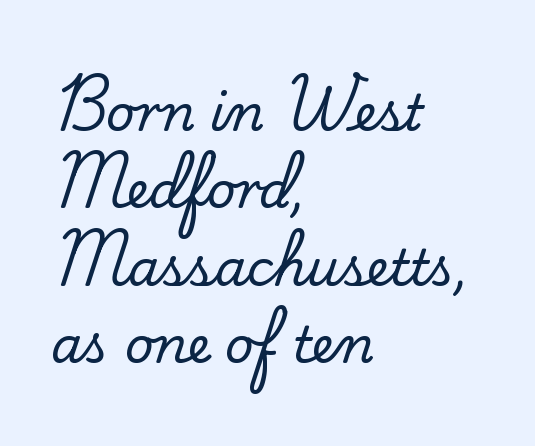
The image shows 50 px serif type; set left-aligned, normal line spacing (1.55x), normal letter spacing, not underlined; low stroke contrast and a small x-height.
